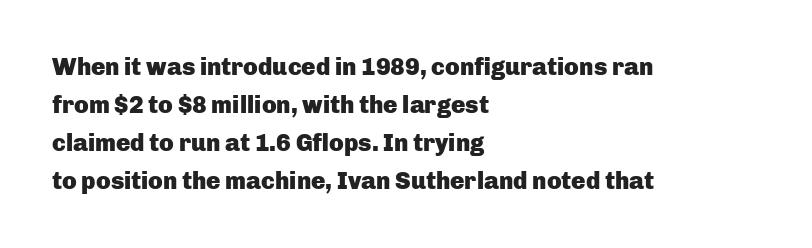
Any mark beneath the type? The region is blank. The letters stand upright; this is a roman face. The type is set solid horizontally, with unmodified tracking. Which margin do the lines hug? The left one — the right edge is uneven. The rendering uses a bold face; every stroke is thick and dark.
